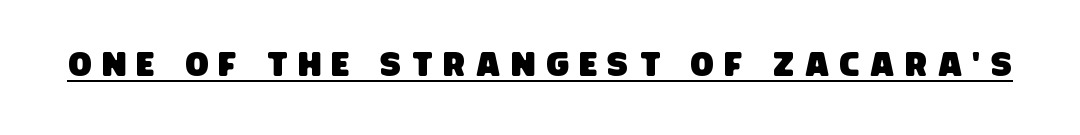
Q: Is the typeface a serif or a sans-serif typeface? A: Sans-serif.
Q: Is the text underlined? A: Yes.
Q: Is the spacing between letters normal or unusually wide? A: Unusually wide.
Q: Width (condensed, normal, or wide)? A: Condensed.
Q: Stroke contrast? A: Low.
Q: x-height? A: Large.
Q: Monospaced? A: No.
